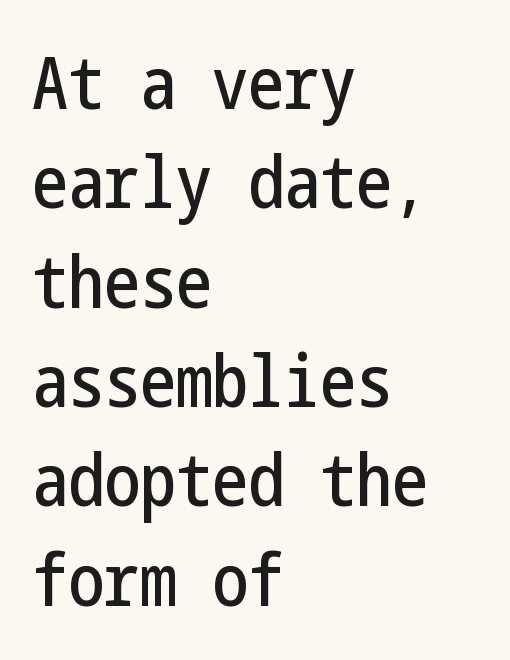
{"serif": "no", "italic": "no", "width": "condensed", "stroke_contrast": "low", "x_height": "medium", "underline": "no", "align": "left", "line_spacing": "normal", "line_spacing_ratio": 1.38, "letter_spacing": "normal", "letter_spacing_em": 0.0, "glyph_px": 72}
